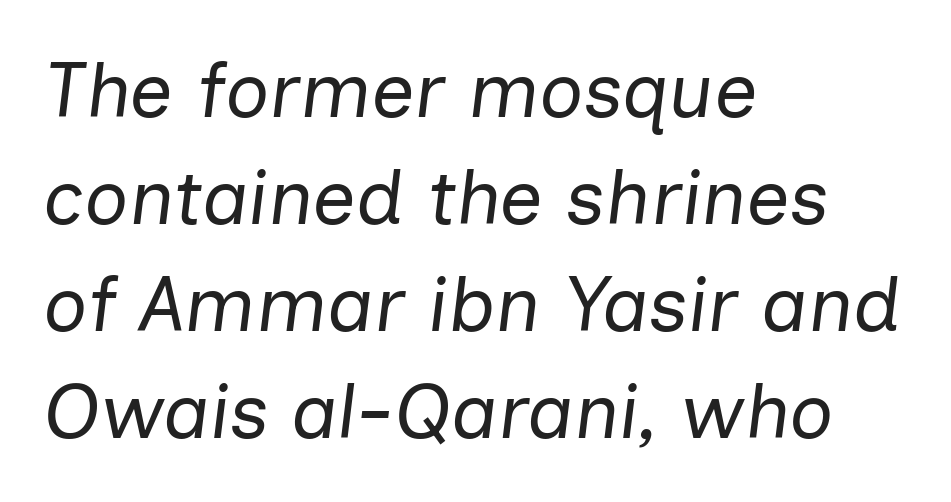
What stands out about the letter spacing? Nothing — it is the standard amount. Is this a fixed-width face? No — the glyphs have proportional, varying widths. Unmarked baselines from the first word to the last. An italicized treatment has been applied to the whole sample. Stems and bowls with no extra thickness — not bold.
